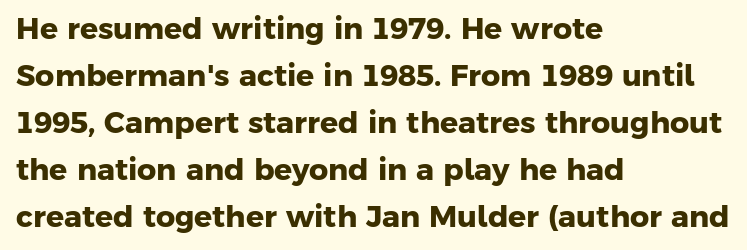
The image shows 30 px heavy sans-serif type; set left-aligned, normal line spacing (1.57x), normal letter spacing, not underlined; low stroke contrast and a medium x-height.
